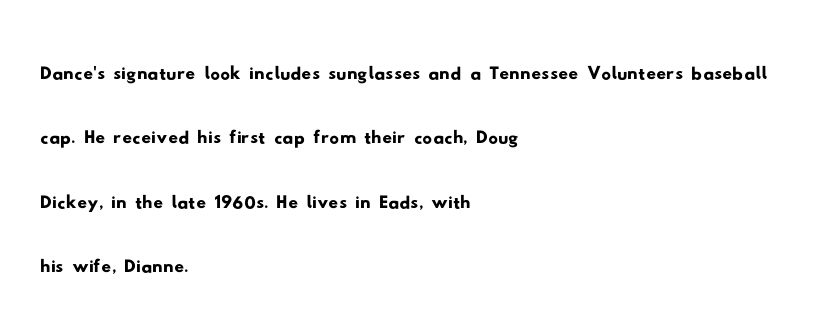
A typesetter would label this face a sans. The text block is weighted toward the left margin, trailing off unevenly rightward. The rendering keeps characters at their native spacing. Rule under the text: the space is simply empty.
